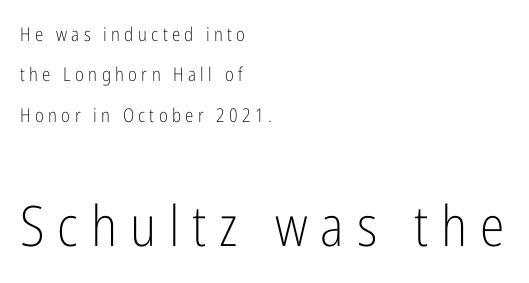
Q: Is the text bold? A: No.
Q: Is the text italic (slanted)? A: No, it is upright.
Q: Is the typeface a serif or a sans-serif typeface? A: Sans-serif.
Q: Is the text underlined? A: No.
Q: How is the paragraph aligned? A: Left-aligned.
Q: Is the spacing between letters normal or unusually wide? A: Unusually wide.
Q: Is the spacing between lines tight, normal or loose? A: Loose.
Q: Which block of text is set in a larger size, the first (top) or the second (bottom)? A: The second (bottom) one.
Q: Width (condensed, normal, or wide)? A: Condensed.
Q: Stroke contrast? A: Low.
Q: x-height? A: Medium.
Q: Monospaced? A: No.
